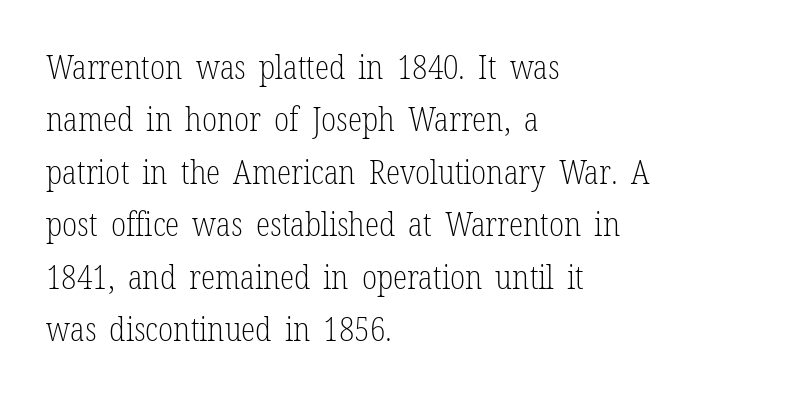
Looks like regular typesetting: each glyph gets only the width it needs. The font's upright variant was chosen for this text. A student would call this left alignment; a typographer would say flush left, rag right. This rendering employs a face with finishing strokes, i.e., a serif. The horizontal fit of the characters is conventional and even. This rendering features lettering with no underline.
